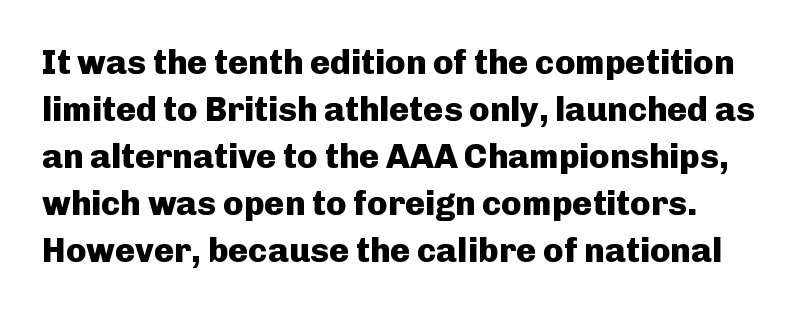
Glyph-to-glyph distance matches everyday printed text. Spacing verdict: proportional, widths tailored to each character. Weight check: bold — yes, fully. The passage shown stacks its lines at a standard gap. Beneath every word, the page is bare.
